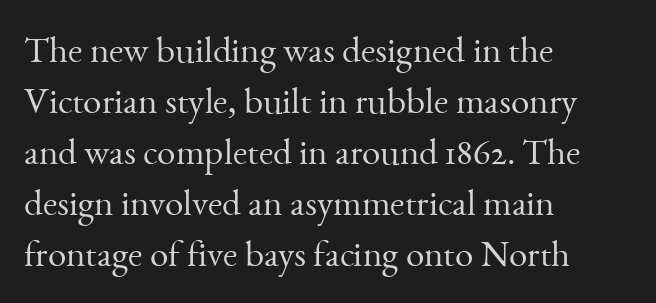
The image shows 37 px light serif type, upright; set left-aligned, normal line spacing (1.38x), normal letter spacing, not underlined; medium stroke contrast and a small x-height.
